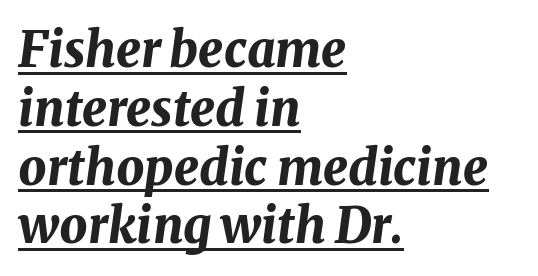
Q: Is the text bold? A: Yes.
Q: Is the text italic (slanted)? A: Yes, it leans right by about 8 degrees.
Q: Is the text underlined? A: Yes.
Q: How is the paragraph aligned? A: Left-aligned.
Q: Is the spacing between letters normal or unusually wide? A: Normal.
Q: Width (condensed, normal, or wide)? A: Normal.
Q: Stroke contrast? A: Medium.
Q: x-height? A: Medium.
Q: Monospaced? A: No.
